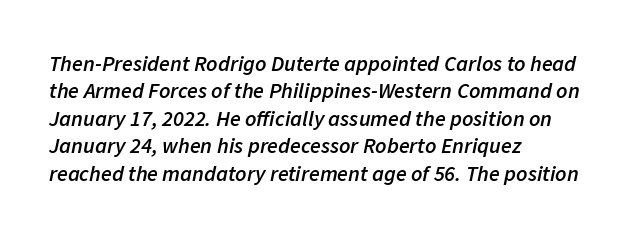
Q: Is the text bold? A: Semi-bold.
Q: Is the text italic (slanted)? A: Yes, it leans right by about 11 degrees.
Q: Is the text underlined? A: No.
Q: How is the paragraph aligned? A: Left-aligned.
Q: Is the spacing between letters normal or unusually wide? A: Normal.
Q: Is the spacing between lines tight, normal or loose? A: Normal.
